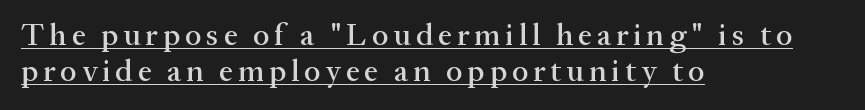
The image shows 31 px serif type, upright; set left-aligned, tight line spacing (1.15x), underlined; medium stroke contrast and a medium x-height.
